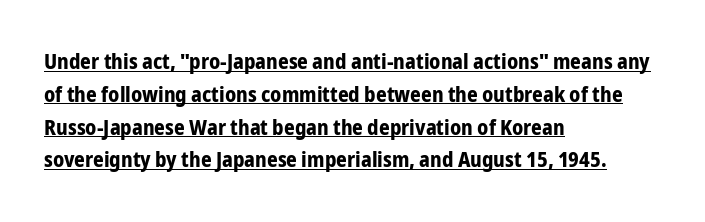
Q: Is the text bold? A: Yes.
Q: Is the text italic (slanted)? A: No, it is upright.
Q: Is the text underlined? A: Yes.
Q: How is the paragraph aligned? A: Left-aligned.
Q: Is the spacing between letters normal or unusually wide? A: Normal.
Q: Is the spacing between lines tight, normal or loose? A: Normal.
